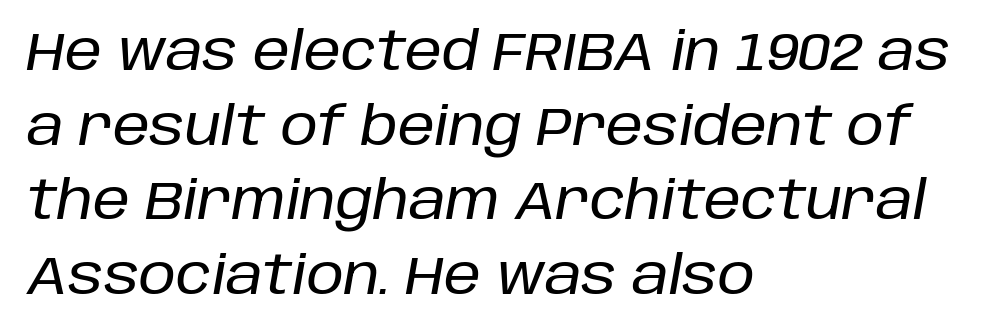
Each word holds together tightly as a unit, with standard inter-letter gaps. The lettering tilts uniformly, giving the passage an italic look. The passage shown is not underscored anywhere. The setting favours the left margin, as ordinary paragraphs usually do. The rows are spaced the way most documents space them.
